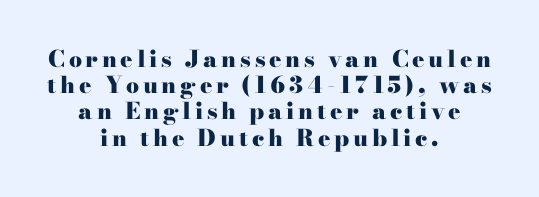
{"italic": "no", "bold": "yes", "underline": "no", "align": "center", "line_spacing": "tight", "line_spacing_ratio": 1.14, "glyph_px": 23}
